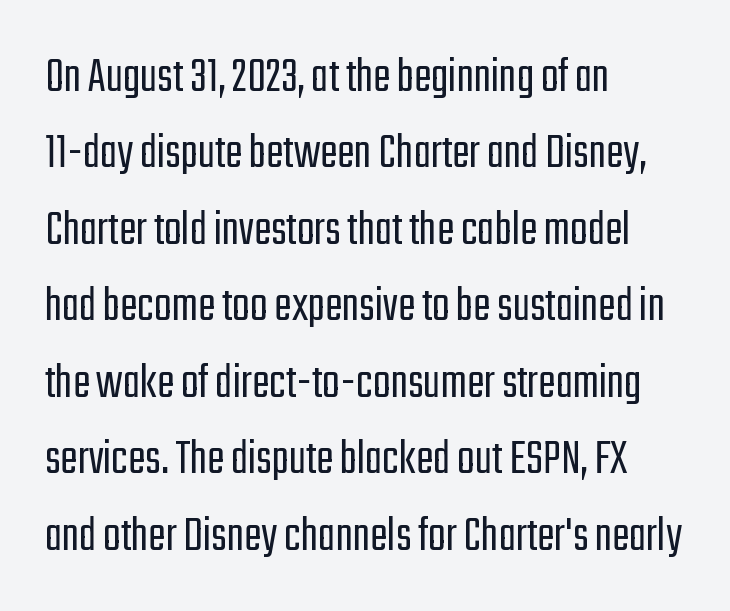
Q: Is the text bold? A: No.
Q: Is the text italic (slanted)? A: No, it is upright.
Q: Is the typeface a serif or a sans-serif typeface? A: Sans-serif.
Q: Is the text underlined? A: No.
Q: How is the paragraph aligned? A: Left-aligned.
Q: Is the spacing between letters normal or unusually wide? A: Normal.
Q: Is the spacing between lines tight, normal or loose? A: Normal.
Q: Width (condensed, normal, or wide)? A: Condensed.
Q: Stroke contrast? A: Low.
Q: x-height? A: Medium.
Q: Monospaced? A: No.
